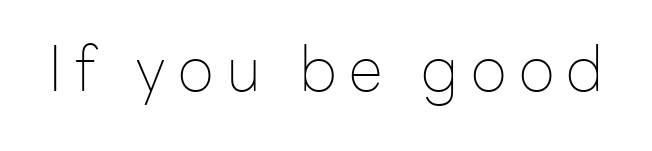
{"serif": "no", "italic": "no", "bold": "no", "weight": "thin", "width": "normal", "stroke_contrast": "low", "x_height": "medium", "monospaced": "no", "underline": "no", "letter_spacing": "wide", "letter_spacing_em": 0.2, "glyph_px": 62}
